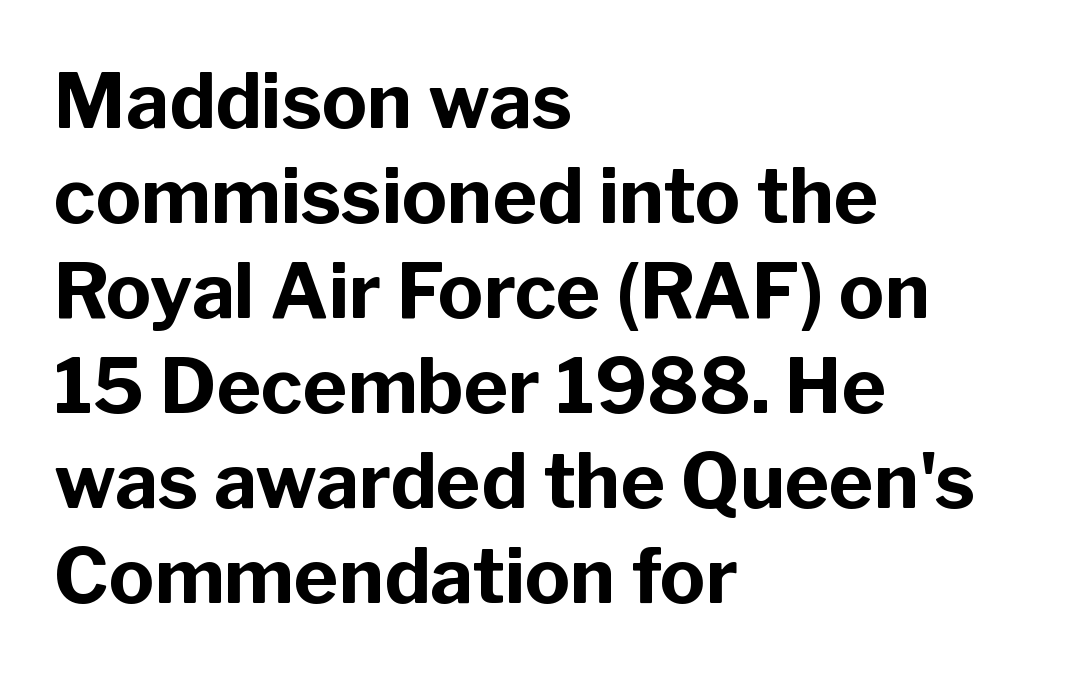
The image shows 76 px bold sans-serif type, upright; set left-aligned, normal line spacing (1.25x), normal letter spacing, not underlined; low stroke contrast and a medium x-height.
